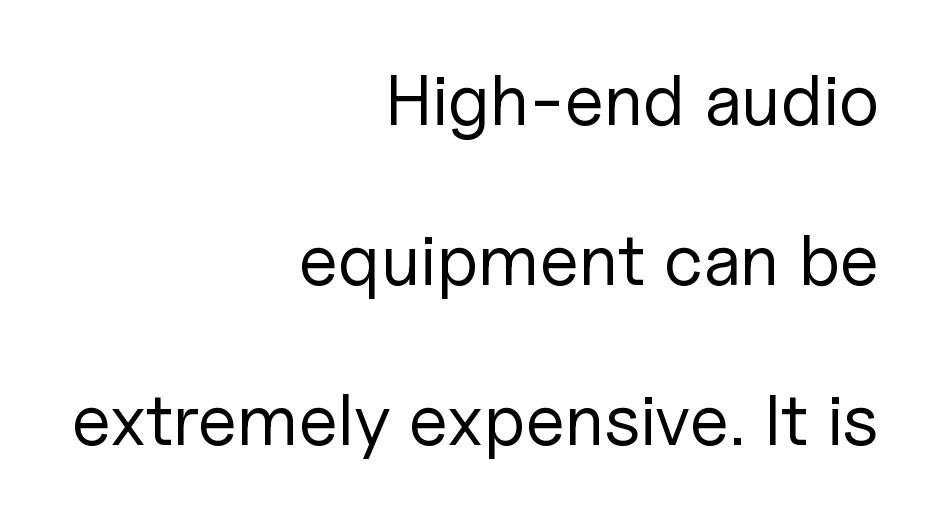
The font sits on the lighter half of the weight spectrum, regular included. Line ends are locked; line starts wander. Honestly, the letter spacing is just normal — you wouldn't notice it. This sample has the flowing, uneven cadence of proportional lettering.
